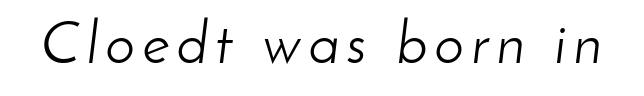
The image shows 59 px light type, italic (leaning right); set not underlined; low stroke contrast and a small x-height.
